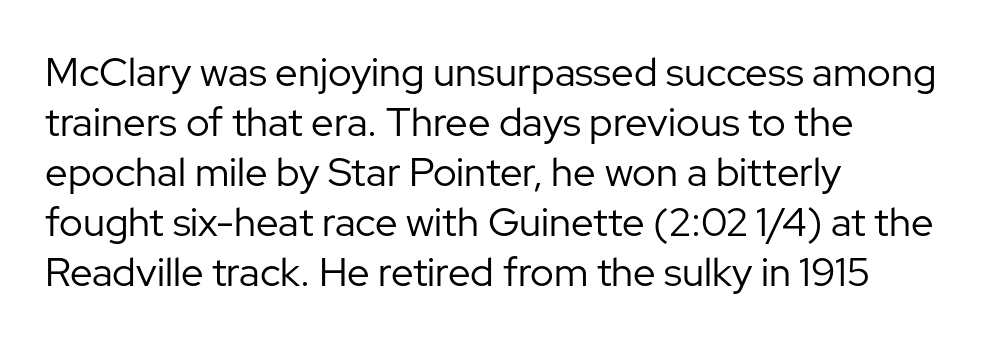
{"serif": "no", "italic": "no", "bold": "no", "weight": "regular", "width": "normal", "stroke_contrast": "low", "x_height": "medium", "monospaced": "no", "underline": "no", "align": "left", "line_spacing": "normal", "line_spacing_ratio": 1.25, "letter_spacing": "normal", "letter_spacing_em": 0.0, "glyph_px": 40}
